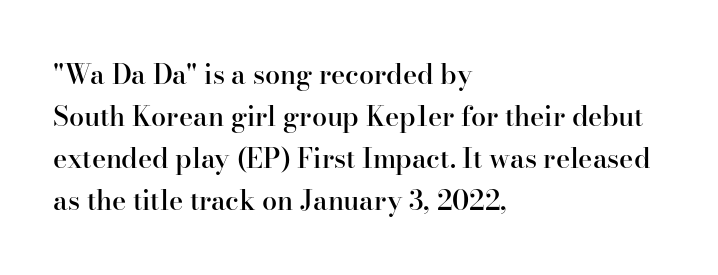
Q: Is the text bold? A: Semi-bold.
Q: Is the text italic (slanted)? A: No, it is upright.
Q: Is the text underlined? A: No.
Q: How is the paragraph aligned? A: Left-aligned.
Q: Is the spacing between letters normal or unusually wide? A: Normal.
Q: Is the spacing between lines tight, normal or loose? A: Normal.
